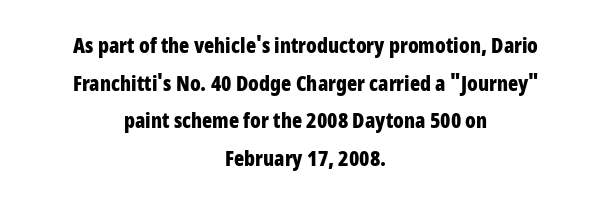
{"italic": "no", "bold": "yes", "underline": "no", "align": "center", "line_spacing_ratio": 1.79, "letter_spacing": "normal", "letter_spacing_em": 0.0, "glyph_px": 21}
